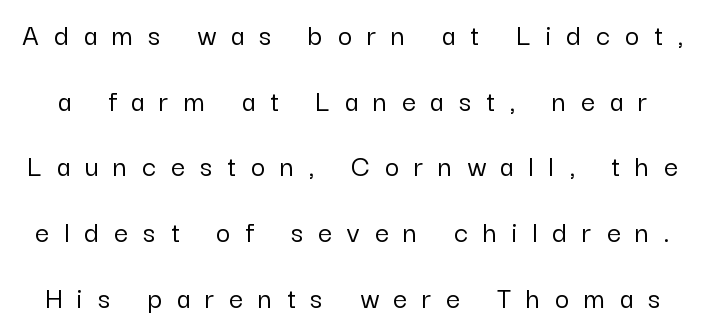
The image shows 31 px sans-serif type, upright; set loose line spacing (2.12x), unusually wide letter spacing (+0.48 em), not underlined; low stroke contrast and a medium x-height.
